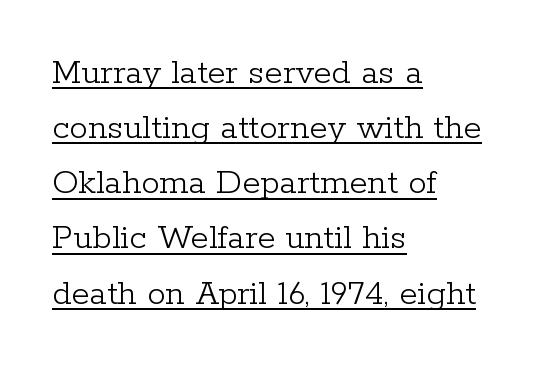
The image shows 37 px light serif type, upright; set left-aligned, normal line spacing (1.49x), normal letter spacing, underlined; low stroke contrast and a medium x-height.
